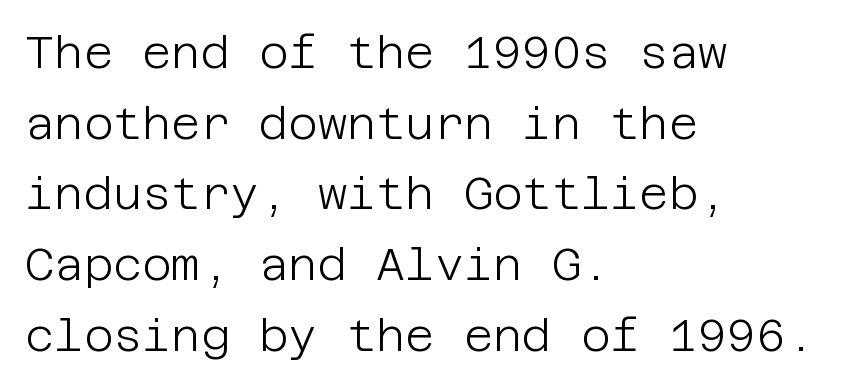
Serif or sans? Sans — the stroke terminals are bare. Do the letters lean? They stand straight. Vertical spacing — default. Nothing unusual about the tracking: characters are spaced as the font intends.
